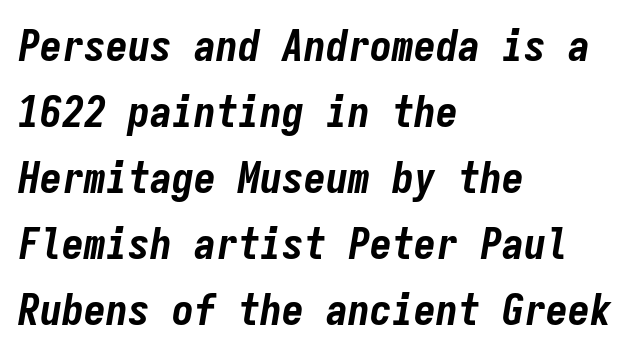
The image shows 44 px bold, condensed type, italic (leaning right), monospaced; set left-aligned, normal line spacing (1.5x), normal letter spacing, not underlined; low stroke contrast and a medium x-height.
